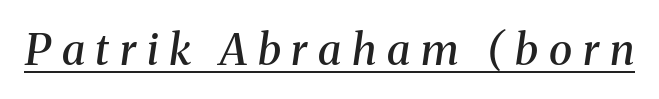
The image shows 43 px semibold serif type, italic (leaning right); set unusually wide letter spacing (+0.25 em), underlined; medium stroke contrast and a medium x-height.
